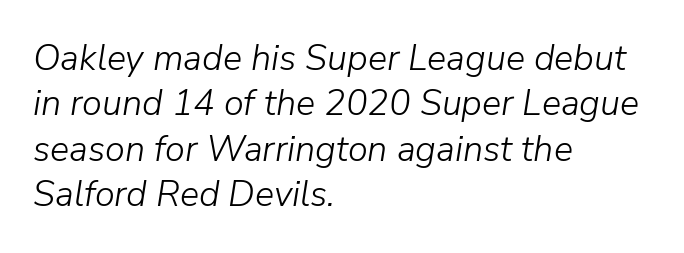
The image shows 36 px light type, italic (leaning right); set left-aligned, normal line spacing (1.26x), normal letter spacing, not underlined; low stroke contrast and a medium x-height.
